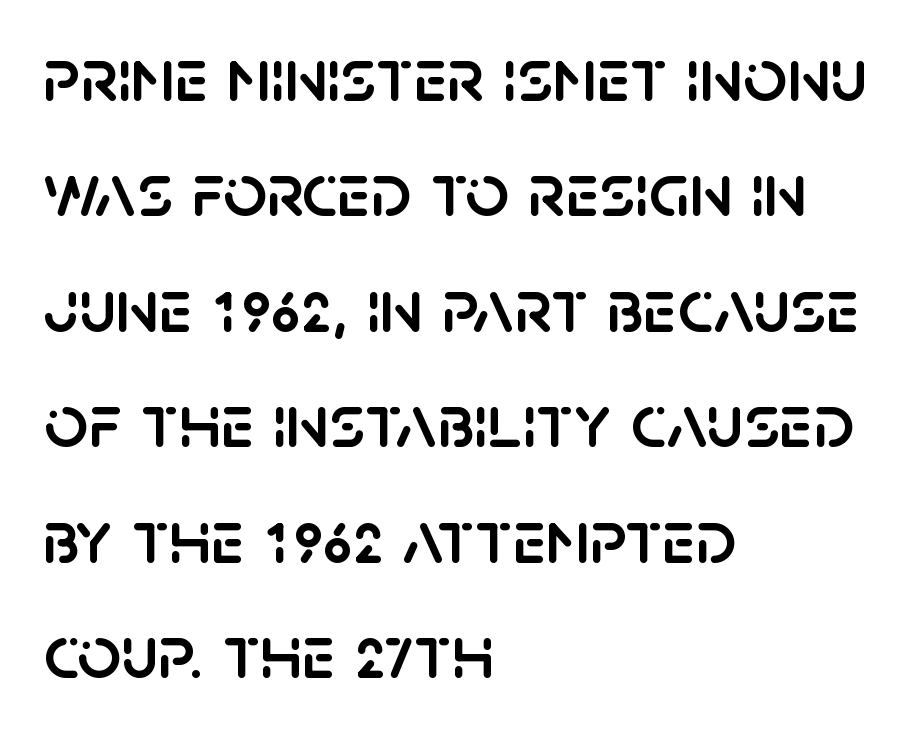
Plain, unruled lines of type. A typesetter would call this proportional, since set widths differ per character. Horizontal alignment here is leftward, the default for most running prose. Notice how the stems are strictly vertical — no italics here.
